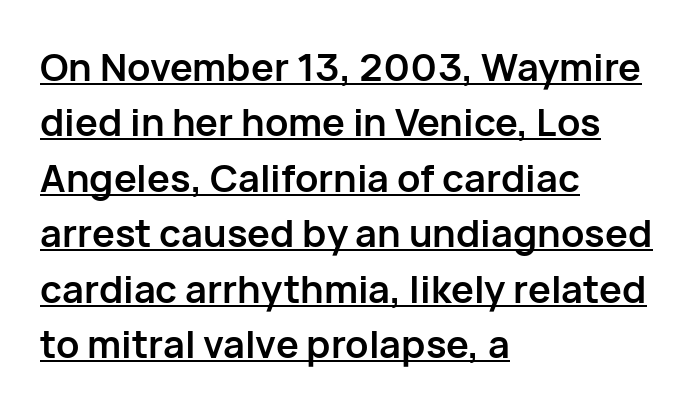
Q: Is the text bold? A: Yes.
Q: Is the text italic (slanted)? A: No, it is upright.
Q: Is the typeface a serif or a sans-serif typeface? A: Sans-serif.
Q: Is the text underlined? A: Yes.
Q: How is the paragraph aligned? A: Left-aligned.
Q: Is the spacing between letters normal or unusually wide? A: Normal.
Q: Is the spacing between lines tight, normal or loose? A: Normal.
Q: Width (condensed, normal, or wide)? A: Normal.
Q: Stroke contrast? A: Low.
Q: x-height? A: Medium.
Q: Monospaced? A: No.
